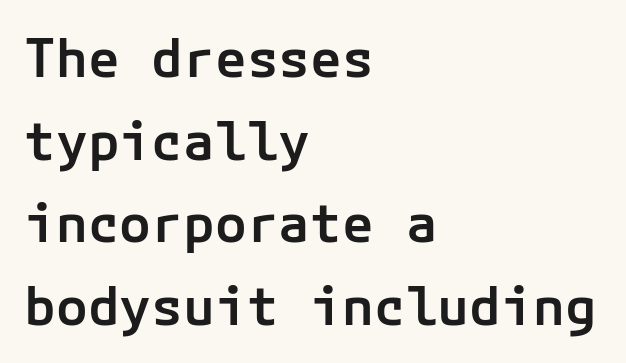
{"serif": "no", "italic": "no", "bold": "semi", "weight": "semibold", "width": "normal", "stroke_contrast": "low", "x_height": "medium", "underline": "no", "align": "left", "line_spacing": "normal", "line_spacing_ratio": 1.56, "letter_spacing": "normal", "letter_spacing_em": 0.0, "glyph_px": 53}
